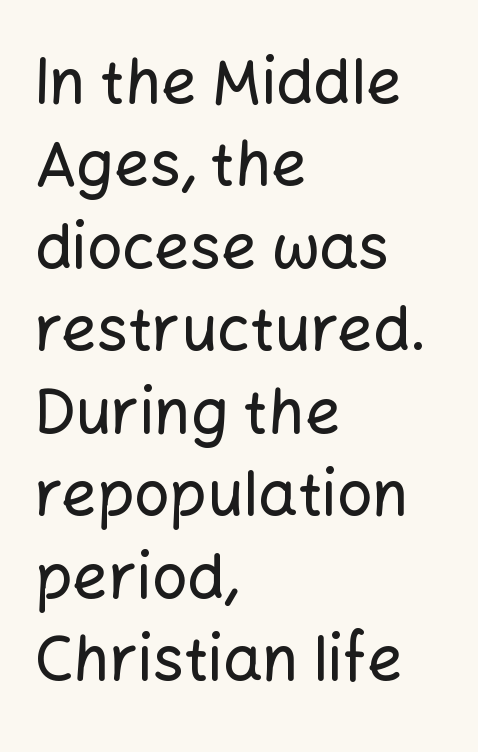
Q: Is the text italic (slanted)? A: No, it is upright.
Q: Is the typeface a serif or a sans-serif typeface? A: Sans-serif.
Q: Is the text underlined? A: No.
Q: How is the paragraph aligned? A: Left-aligned.
Q: Is the spacing between letters normal or unusually wide? A: Normal.
Q: Is the spacing between lines tight, normal or loose? A: Normal.
Q: Width (condensed, normal, or wide)? A: Normal.
Q: Stroke contrast? A: Low.
Q: x-height? A: Medium.
Q: Monospaced? A: No.
